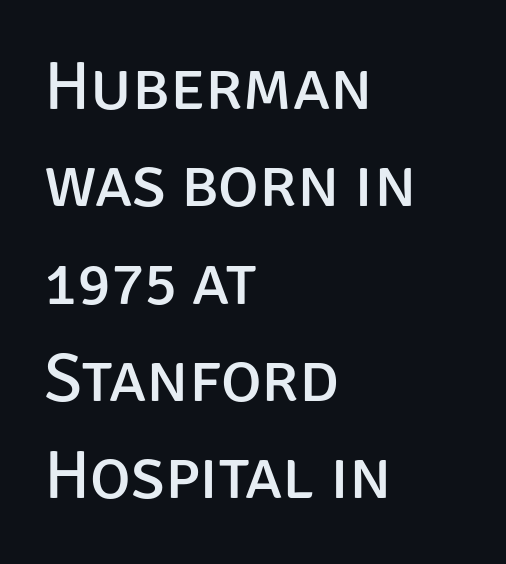
Underlining? Definitely not there. The rendering uses natural spacing where letterforms have individual widths. Ascenders rise straight up at ninety degrees. The block of text has a typical density, with ordinary space between rows. Type style note: lacks serifs.
